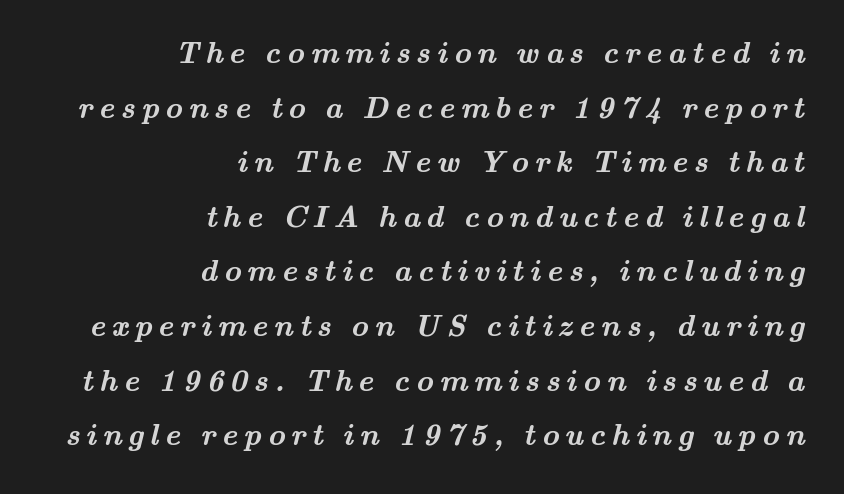
Does the type have serifs? Yes, each stem ends in a small foot. You could only call the tracking loose — the letters float apart. Note the varied advance widths — an 'i' is clearly narrower than an 'm'. The font is running at its bold setting. Is the block centered? No — it sits flush against the right margin.
